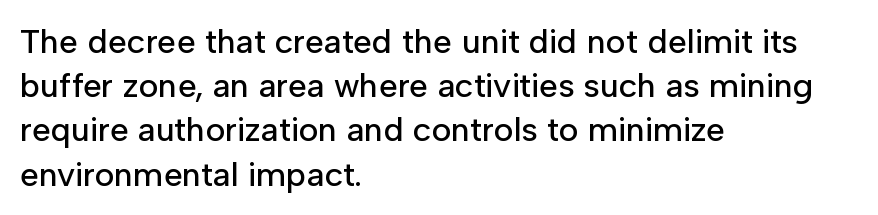
The image shows 34 px sans-serif type, upright; set left-aligned, normal line spacing (1.3x), normal letter spacing, not underlined; low stroke contrast and a medium x-height.
